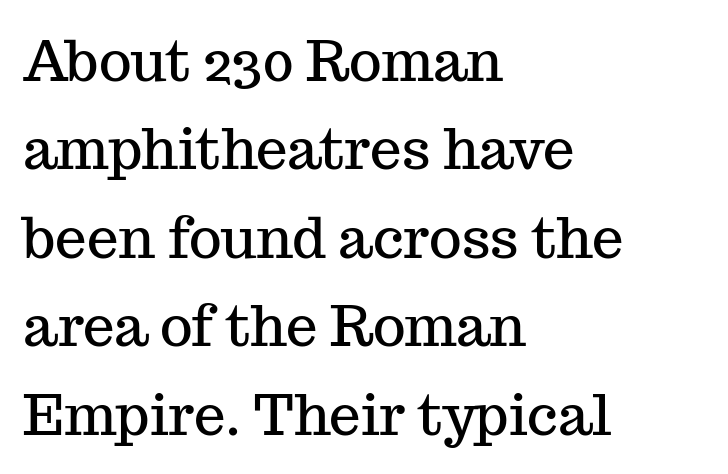
The image shows 56 px serif type, upright; set left-aligned, normal line spacing (1.58x), normal letter spacing, not underlined; medium stroke contrast and a medium x-height.
